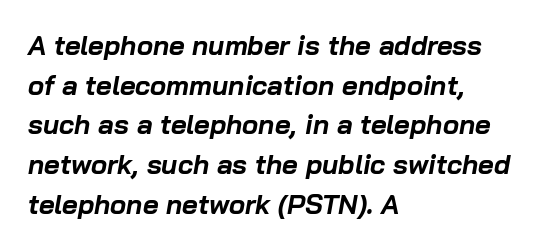
{"italic": "yes", "lean": "right", "slant_degrees": 10, "bold": "yes", "underline": "no", "align": "left", "line_spacing": "normal", "line_spacing_ratio": 1.47, "letter_spacing": "normal", "letter_spacing_em": 0.0, "glyph_px": 27}
